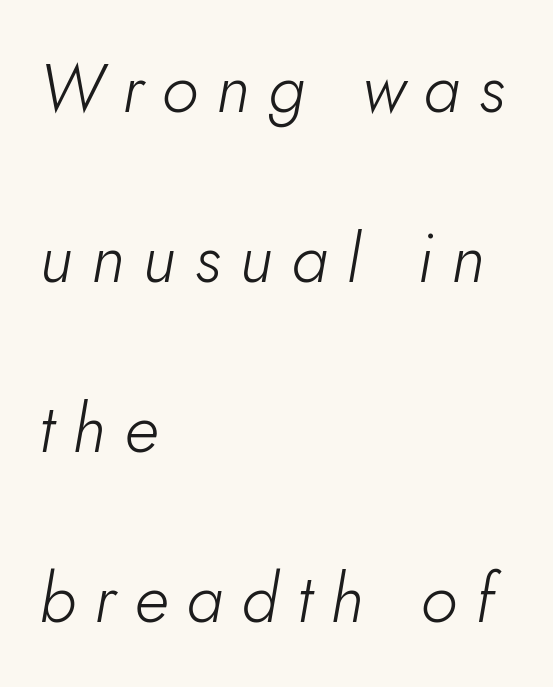
The image shows 68 px light type, italic (leaning right); set left-aligned, loose line spacing (2.5x), unusually wide letter spacing (+0.27 em), not underlined; low stroke contrast and a small x-height.
